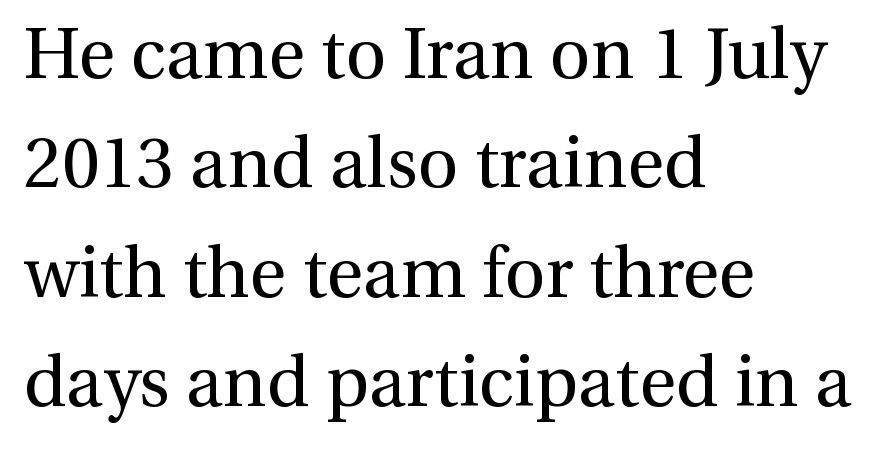
Q: Is the text bold? A: No.
Q: Is the text italic (slanted)? A: No, it is upright.
Q: Is the typeface a serif or a sans-serif typeface? A: Serif.
Q: Is the text underlined? A: No.
Q: How is the paragraph aligned? A: Left-aligned.
Q: Is the spacing between letters normal or unusually wide? A: Normal.
Q: Is the spacing between lines tight, normal or loose? A: Normal.
Q: Width (condensed, normal, or wide)? A: Normal.
Q: Stroke contrast? A: Medium.
Q: x-height? A: Medium.
Q: Monospaced? A: No.
